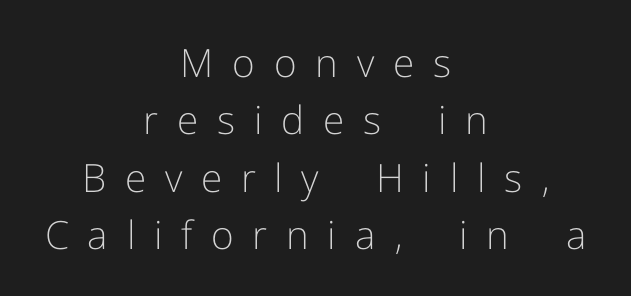
The image shows 39 px light sans-serif type, upright; set centered, normal line spacing (1.47x), unusually wide letter spacing (+0.48 em), not underlined; low stroke contrast and a medium x-height.
